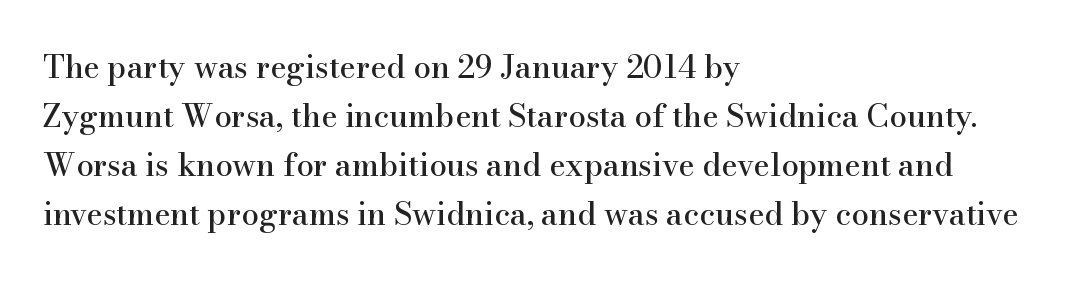
The image shows 31 px serif type, upright; set left-aligned, normal line spacing (1.58x), normal letter spacing, not underlined; high stroke contrast and a small x-height.
